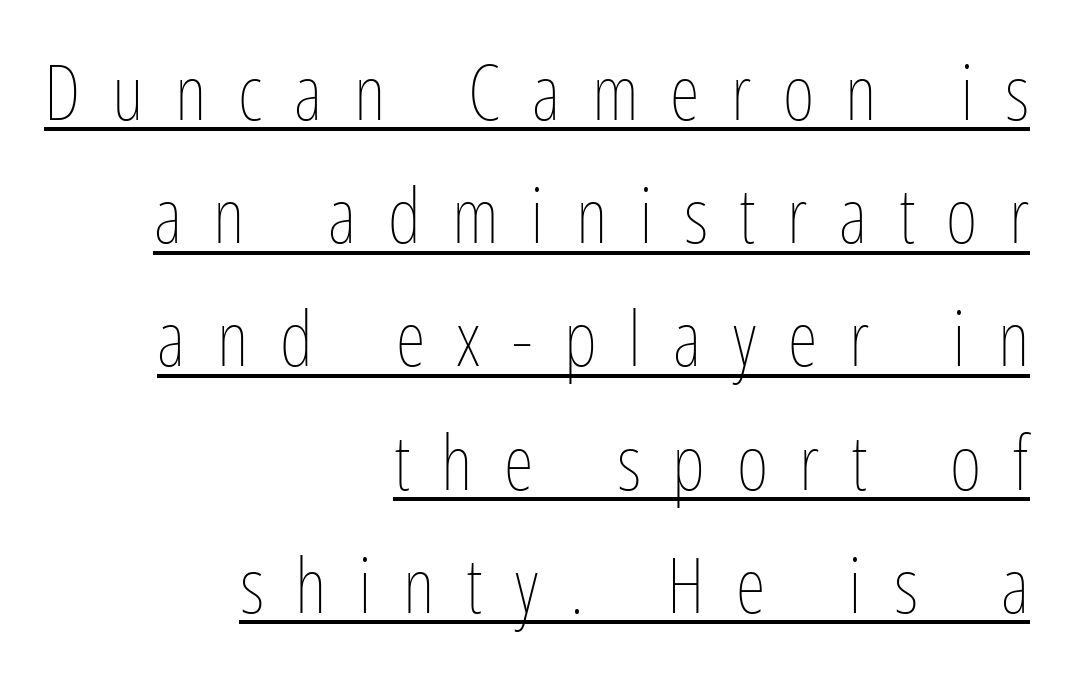
{"italic": "no", "bold": "no", "weight": "thin", "width": "condensed", "stroke_contrast": "low", "x_height": "medium", "monospaced": "no", "underline": "yes", "align": "right", "line_spacing": "normal", "line_spacing_ratio": 1.6, "letter_spacing": "wide", "letter_spacing_em": 0.41, "glyph_px": 77}
